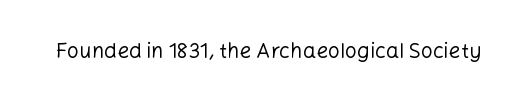
Q: Is the text bold? A: No.
Q: Is the text italic (slanted)? A: No, it is upright.
Q: Is the text underlined? A: No.
Q: Is the spacing between letters normal or unusually wide? A: Normal.
